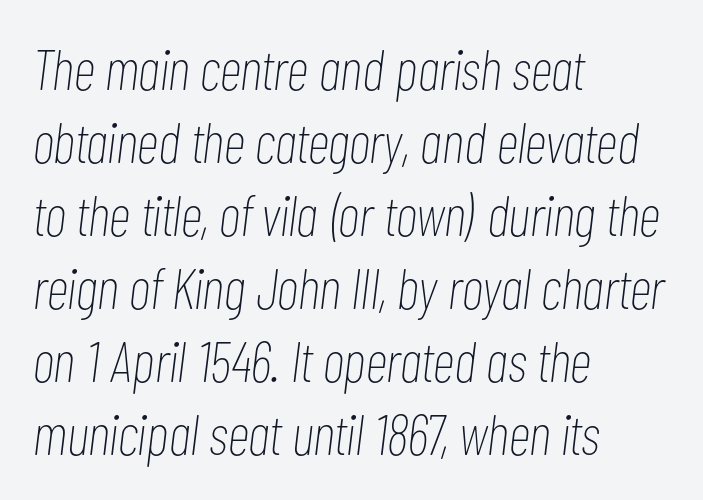
{"italic": "yes", "lean": "right", "slant_degrees": 7, "bold": "no", "weight": "thin", "width": "condensed", "stroke_contrast": "low", "x_height": "medium", "monospaced": "no", "underline": "no", "align": "left", "line_spacing": "normal", "line_spacing_ratio": 1.28, "letter_spacing": "normal", "letter_spacing_em": 0.0, "glyph_px": 57}
